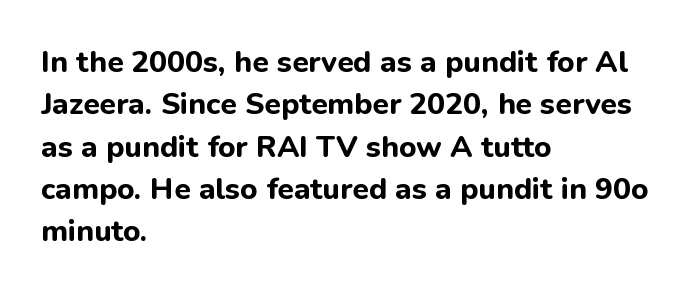
Q: Is the text bold? A: Yes.
Q: Is the text italic (slanted)? A: No, it is upright.
Q: Is the typeface a serif or a sans-serif typeface? A: Sans-serif.
Q: Is the text underlined? A: No.
Q: How is the paragraph aligned? A: Left-aligned.
Q: Is the spacing between letters normal or unusually wide? A: Normal.
Q: Is the spacing between lines tight, normal or loose? A: Normal.
Q: Width (condensed, normal, or wide)? A: Normal.
Q: Stroke contrast? A: Low.
Q: x-height? A: Medium.
Q: Monospaced? A: No.
